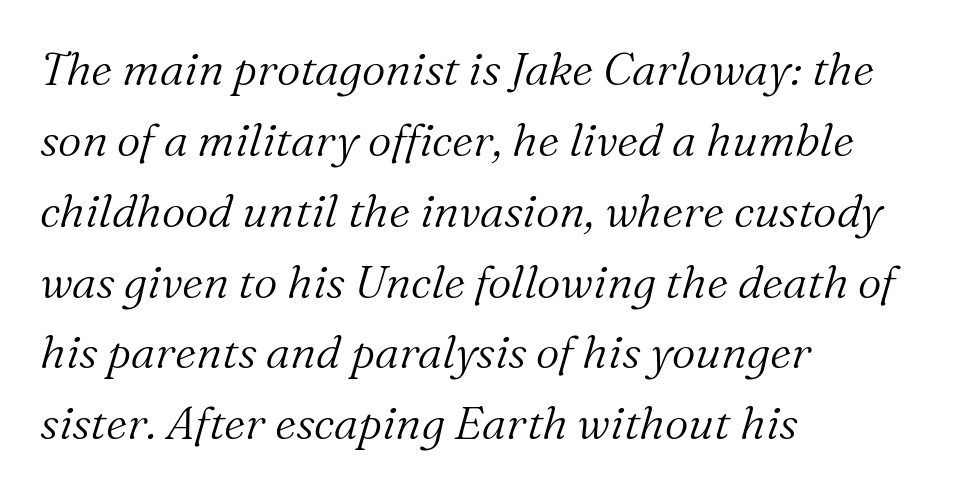
{"serif": "yes", "italic": "yes", "lean": "right", "slant_degrees": 16, "bold": "no", "weight": "light", "width": "normal", "stroke_contrast": "medium", "x_height": "medium", "monospaced": "no", "underline": "no", "align": "left", "line_spacing": "normal", "line_spacing_ratio": 1.54, "letter_spacing": "normal", "letter_spacing_em": 0.0, "glyph_px": 46}
